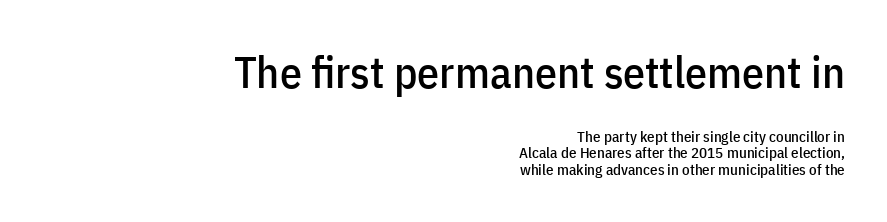
Q: Is the text italic (slanted)? A: No, it is upright.
Q: Is the typeface a serif or a sans-serif typeface? A: Sans-serif.
Q: Is the text underlined? A: No.
Q: How is the paragraph aligned? A: Right-aligned.
Q: Is the spacing between letters normal or unusually wide? A: Normal.
Q: Is the spacing between lines tight, normal or loose? A: Tight.
Q: Which block of text is set in a larger size, the first (top) or the second (bottom)? A: The first (top) one.
Q: Width (condensed, normal, or wide)? A: Condensed.
Q: Stroke contrast? A: Low.
Q: x-height? A: Medium.
Q: Monospaced? A: No.
